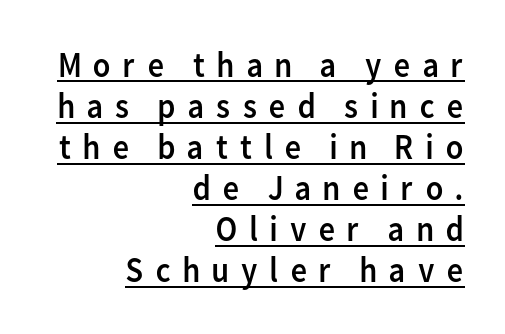
The image shows 36 px regular-weight sans-serif type, upright; set right-aligned, tight line spacing (1.14x), unusually wide letter spacing (+0.29 em), underlined; low stroke contrast and a medium x-height.
